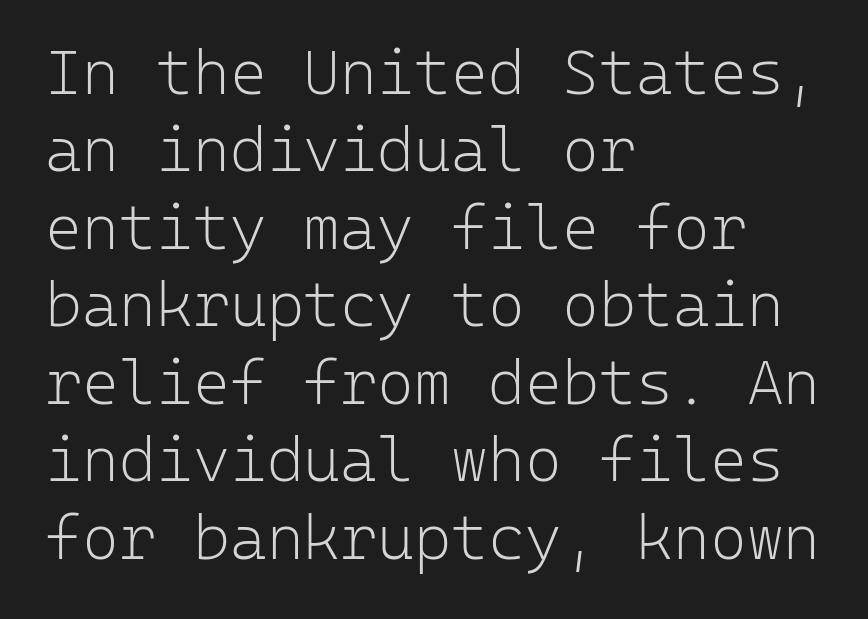
Q: Is the text bold? A: No.
Q: Is the text italic (slanted)? A: No, it is upright.
Q: Is the typeface a serif or a sans-serif typeface? A: Sans-serif.
Q: Is the text underlined? A: No.
Q: How is the paragraph aligned? A: Left-aligned.
Q: Is the spacing between letters normal or unusually wide? A: Normal.
Q: Width (condensed, normal, or wide)? A: Normal.
Q: Stroke contrast? A: Low.
Q: x-height? A: Medium.
Q: Monospaced? A: Yes.
